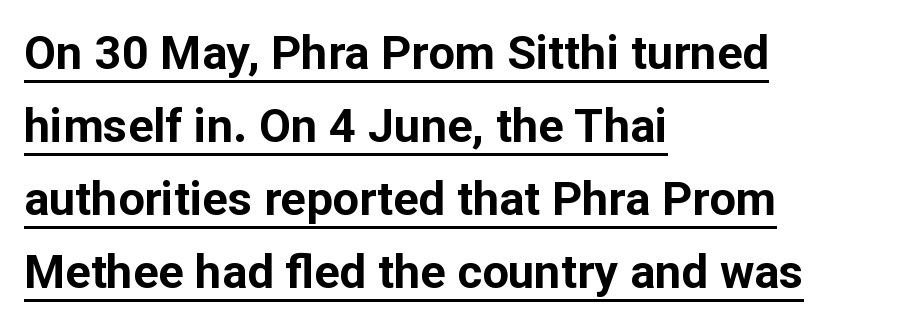
The image shows 47 px bold sans-serif type, upright; set left-aligned, normal line spacing (1.55x), normal letter spacing, underlined; low stroke contrast and a medium x-height.
